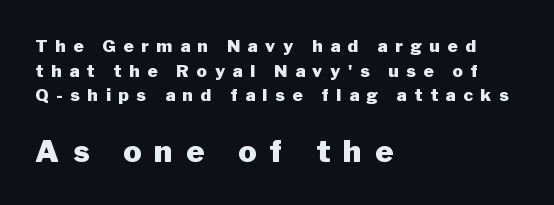
{"serif": "no", "italic": "no", "bold": "yes", "weight": "heavy", "width": "normal", "stroke_contrast": "low", "x_height": "medium", "monospaced": "no", "underline": "no", "align": "left", "line_spacing": "normal", "line_spacing_ratio": 1.45, "letter_spacing": "wide", "letter_spacing_em": 0.46, "larger_block": "second", "size_ratio": 1.76, "glyph_px": 30}
